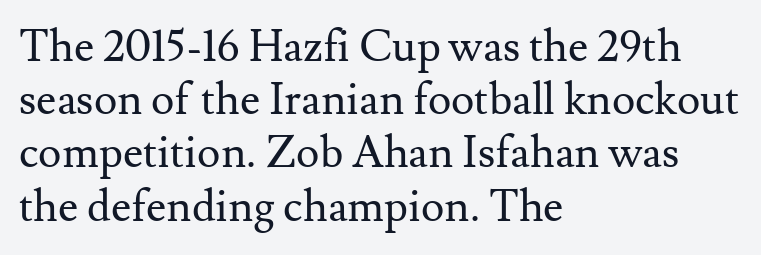
{"serif": "yes", "italic": "no", "bold": "no", "weight": "regular", "width": "normal", "stroke_contrast": "medium", "x_height": "small", "monospaced": "no", "underline": "no", "align": "left", "line_spacing_ratio": 1.21, "letter_spacing": "normal", "letter_spacing_em": 0.0, "glyph_px": 44}
